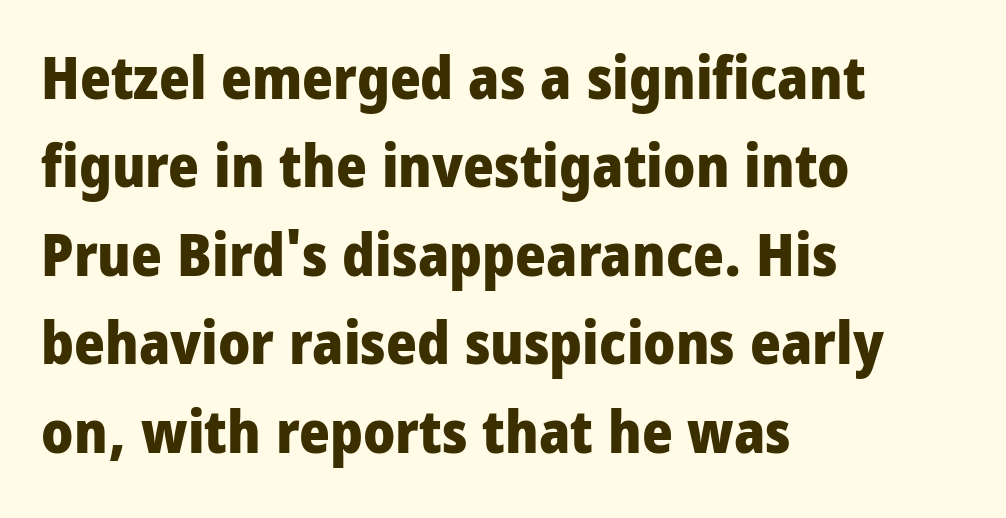
Honestly, there is no underline to notice here at all. Check where the strokes stop: nothing finishes them off — pure sans. Italic: no, the glyphs are upright roman. Typographic density is high because the face is bold.
